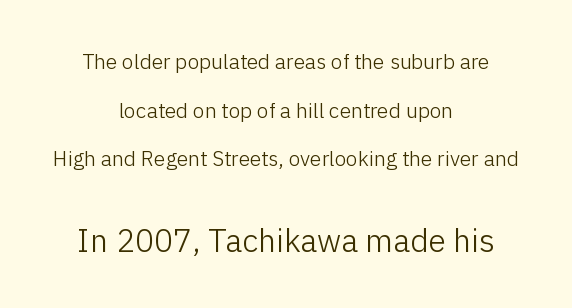
{"serif": "no", "italic": "no", "bold": "no", "weight": "light", "width": "normal", "stroke_contrast": "low", "x_height": "medium", "monospaced": "no", "underline": "no", "align": "center", "line_spacing": "loose", "line_spacing_ratio": 2.32, "letter_spacing": "normal", "letter_spacing_em": 0.0, "larger_block": "second", "size_ratio": 1.52, "glyph_px": 32}
